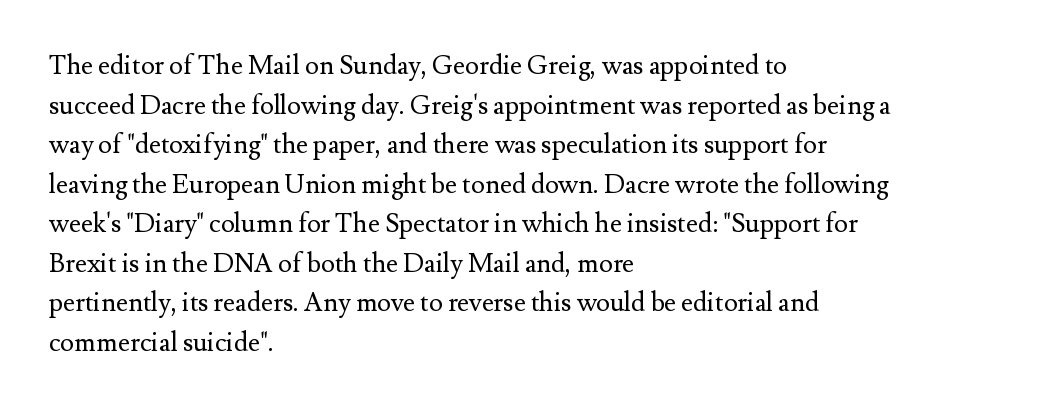
The image shows 26 px text type, upright; set left-aligned, normal line spacing (1.52x), normal letter spacing, not underlined.
